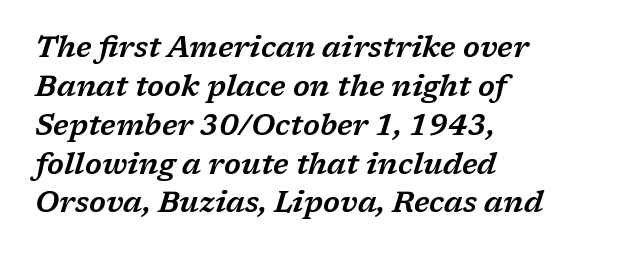
{"serif": "yes", "italic": "yes", "lean": "right", "slant_degrees": 17, "width": "wide", "stroke_contrast": "low", "x_height": "medium", "monospaced": "no", "underline": "no", "align": "left", "line_spacing": "normal", "line_spacing_ratio": 1.34, "letter_spacing": "normal", "letter_spacing_em": 0.0, "glyph_px": 29}
